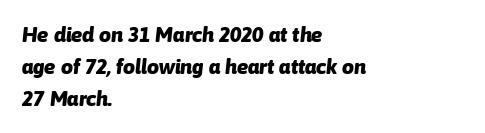
The image shows 21 px bold type, italic (leaning right); set left-aligned, normal line spacing (1.52x), normal letter spacing, not underlined.
